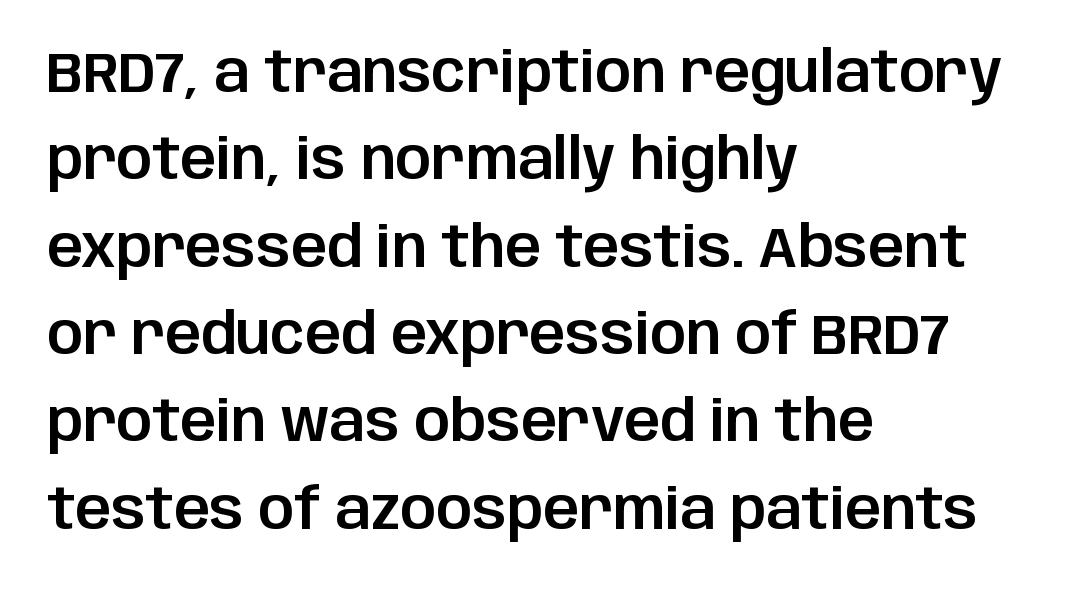
The rendering uses natural spacing where letterforms have individual widths. Each row of text sits above clean, open space. Examine the stroke ends and you'll find no serifs. Italic? Not at all — the glyphs are vertical.
